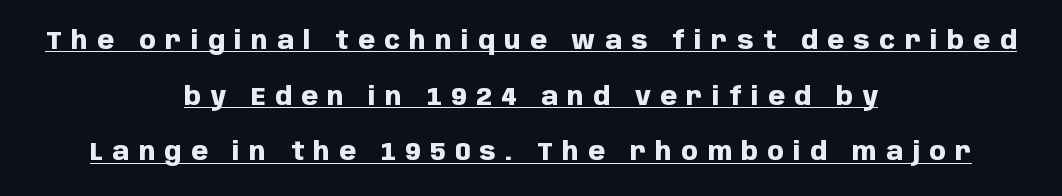
Ascenders rise straight up at ninety degrees. These lines are centered, leaving both edges ragged. Interline gaps are noticeably wide in this sample. Plenty of ink on the page — the face is bold. Characters follow at a spacing far wider than the type designer built in.
